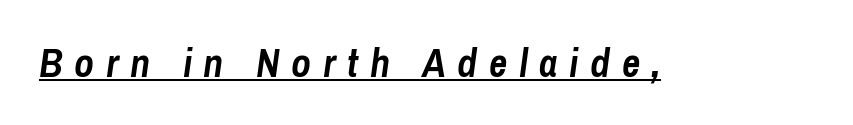
The image shows 40 px semibold, condensed type, italic (leaning right); set unusually wide letter spacing (+0.29 em), underlined; low stroke contrast and a medium x-height.
